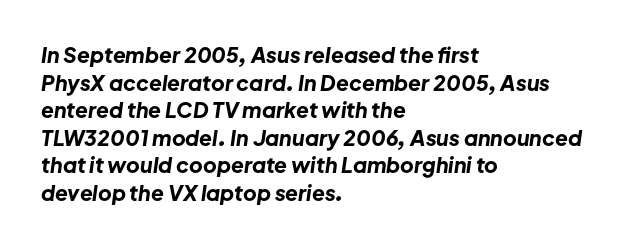
The image shows 21 px bold type, italic (leaning right); set left-aligned, normal line spacing (1.31x), normal letter spacing, not underlined.
